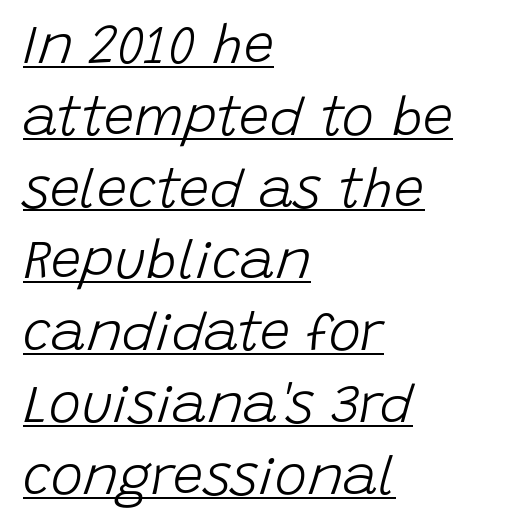
The image shows 54 px light type, italic (leaning right); set left-aligned, normal line spacing (1.33x), normal letter spacing, underlined; low stroke contrast and a large x-height.
